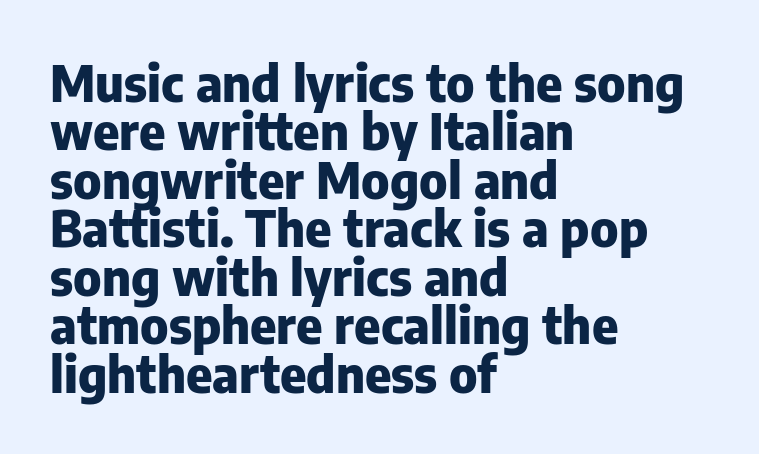
{"serif": "no", "italic": "no", "bold": "yes", "weight": "heavy", "width": "normal", "stroke_contrast": "low", "x_height": "medium", "monospaced": "no", "underline": "no", "align": "left", "line_spacing": "tight", "line_spacing_ratio": 0.97, "letter_spacing": "normal", "letter_spacing_em": 0.0, "glyph_px": 50}
